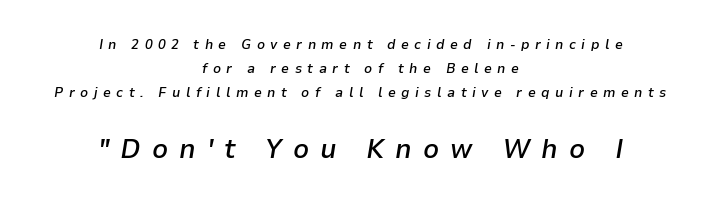
The image shows 28 px semibold type, italic (leaning right); set centered, line spacing 1.73x, unusually wide letter spacing (+0.39 em), not underlined; the second (bottom) block is 2.0x larger; low stroke contrast and a medium x-height.
